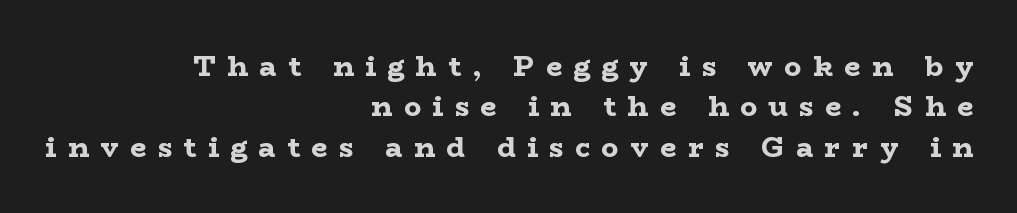
{"serif": "yes", "italic": "no", "bold": "yes", "weight": "bold", "width": "wide", "stroke_contrast": "low", "x_height": "medium", "monospaced": "no", "underline": "no", "align": "right", "line_spacing": "normal", "line_spacing_ratio": 1.44, "letter_spacing": "wide", "letter_spacing_em": 0.42, "glyph_px": 28}
